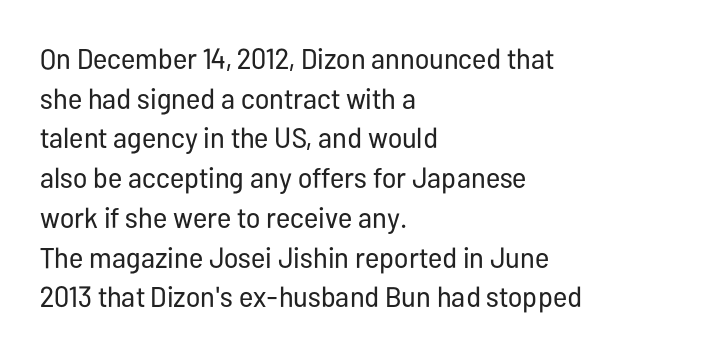
The image shows 29 px regular-weight, condensed sans-serif type, upright; set left-aligned, normal line spacing (1.37x), normal letter spacing, not underlined; low stroke contrast and a medium x-height.
